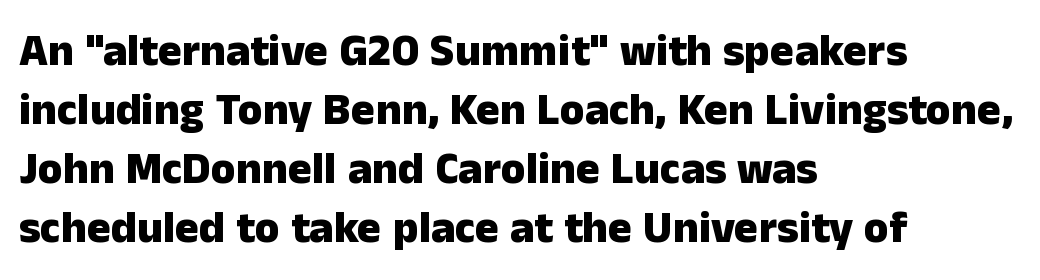
Q: Is the text bold? A: Yes.
Q: Is the text italic (slanted)? A: No, it is upright.
Q: Is the typeface a serif or a sans-serif typeface? A: Sans-serif.
Q: Is the text underlined? A: No.
Q: How is the paragraph aligned? A: Left-aligned.
Q: Is the spacing between letters normal or unusually wide? A: Normal.
Q: Is the spacing between lines tight, normal or loose? A: Normal.
Q: Width (condensed, normal, or wide)? A: Normal.
Q: Stroke contrast? A: Low.
Q: x-height? A: Medium.
Q: Monospaced? A: No.
